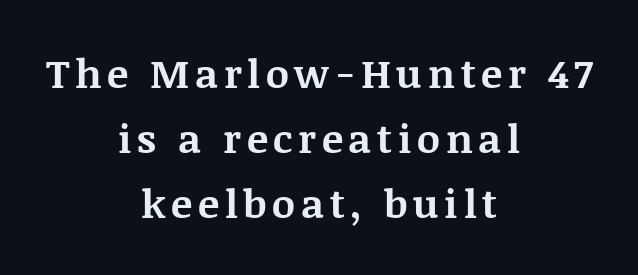
Q: Is the text bold? A: Yes.
Q: Is the text italic (slanted)? A: No, it is upright.
Q: Is the typeface a serif or a sans-serif typeface? A: Serif.
Q: Is the text underlined? A: No.
Q: How is the paragraph aligned? A: Centered.
Q: Is the spacing between lines tight, normal or loose? A: Normal.
Q: Width (condensed, normal, or wide)? A: Normal.
Q: Stroke contrast? A: Medium.
Q: x-height? A: Large.
Q: Monospaced? A: No.
